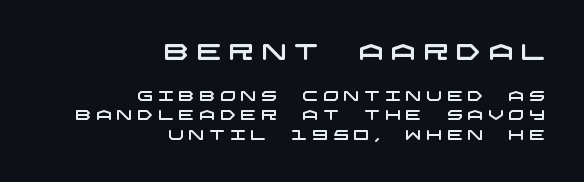
Q: Is the text underlined? A: No.
Q: How is the paragraph aligned? A: Right-aligned.
Q: Is the spacing between letters normal or unusually wide? A: Unusually wide.
Q: Is the spacing between lines tight, normal or loose? A: Normal.
Q: Which block of text is set in a larger size, the first (top) or the second (bottom)? A: The first (top) one.
